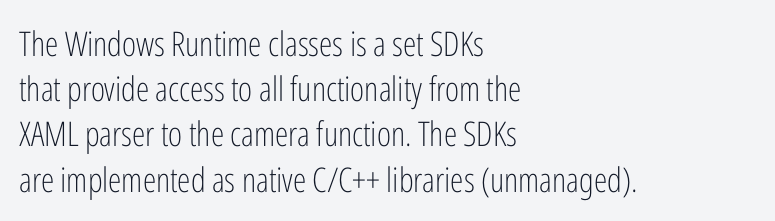
The lettering stays uniformly vertical, giving the passage a roman look. These lines stack with their left ends in a neat column. Varying glyph widths throughout — classic text-font behaviour. The rendering uses a moderate line-height, typical for paragraphs. This sample uses a sans-serif face.
